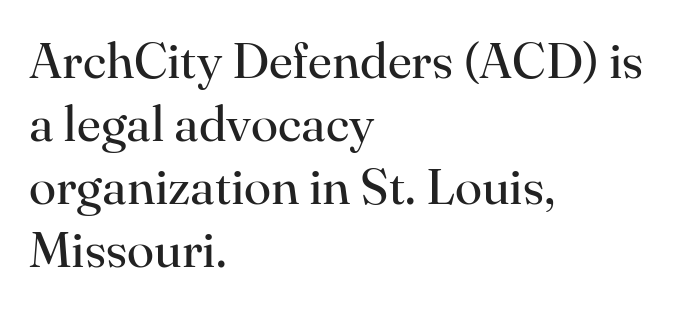
Here the designer chose a conventional face with non-uniform glyph widths. The designer went with a serif here, giving each stem small feet. The typesetter chose a ragged-right arrangement here. Horizontal bands of white between lines are of average thickness. Weight class: somewhere from thin through regular. Between one letter and the next there's only the usual sliver of space.
